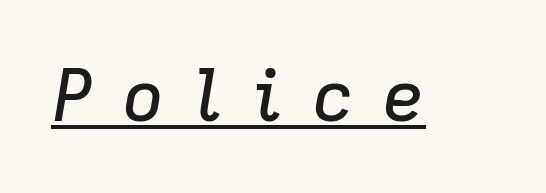
The image shows 72 px text type, italic (leaning right); set unusually wide letter spacing (+0.38 em), underlined; low stroke contrast and a medium x-height.
